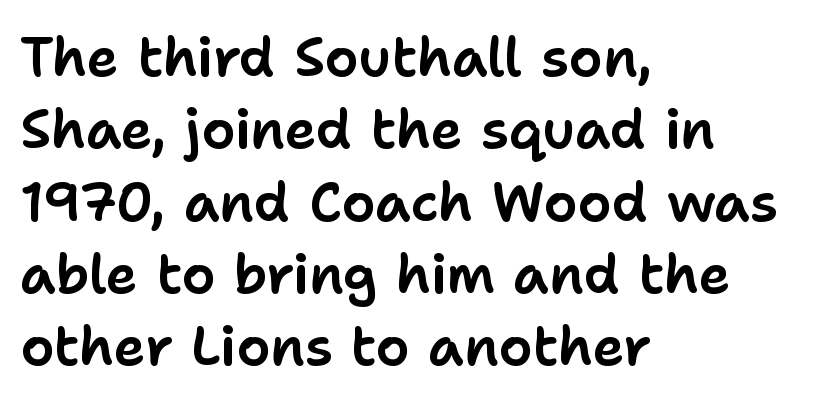
The image shows 54 px sans-serif type, upright; set left-aligned, normal line spacing (1.34x), normal letter spacing, not underlined; low stroke contrast and a medium x-height.
